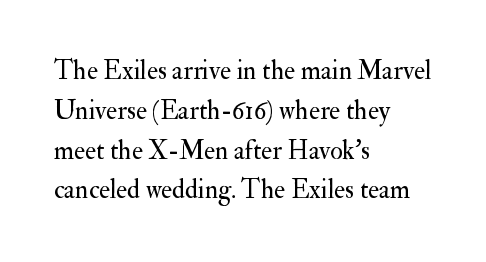
Nobody touched the tracking dial on this one. Line starts are locked; line ends wander. The block of text has a typical density, with ordinary space between rows. The glyphs are unaccompanied by any horizontal stroke below them. Notice how the stems are strictly vertical — no italics here. These glyphs show unthickened strokes, regular width or finer.
